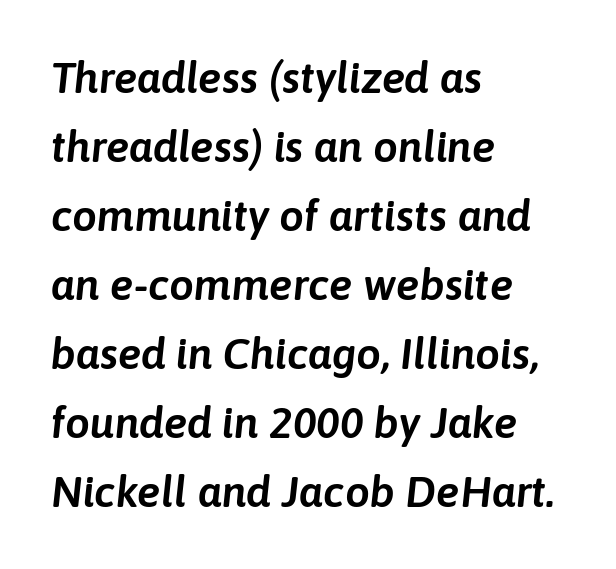
Is this a fixed-width face? No — the glyphs have proportional, varying widths. Alignment: flush left. Does the leading feel generous? No, just average. A typesetter would call this zero additional tracking. This sample uses an oblique cut, with every glyph tilted off the vertical. Check under the words: just untouched page.
